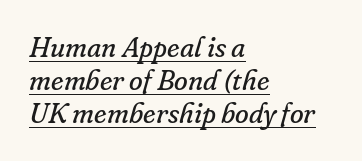
The image shows 28 px regular-weight serif type, italic (leaning right); set left-aligned, line spacing 1.18x, normal letter spacing, underlined; low stroke contrast and a small x-height.
